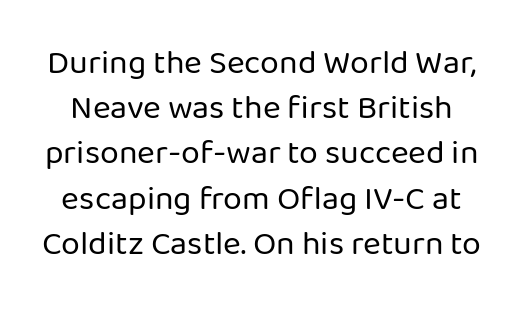
Q: Is the text bold? A: No.
Q: Is the text italic (slanted)? A: No, it is upright.
Q: Is the typeface a serif or a sans-serif typeface? A: Sans-serif.
Q: Is the text underlined? A: No.
Q: Is the spacing between letters normal or unusually wide? A: Normal.
Q: Is the spacing between lines tight, normal or loose? A: Normal.
Q: Width (condensed, normal, or wide)? A: Normal.
Q: Stroke contrast? A: Low.
Q: x-height? A: Medium.
Q: Monospaced? A: No.
